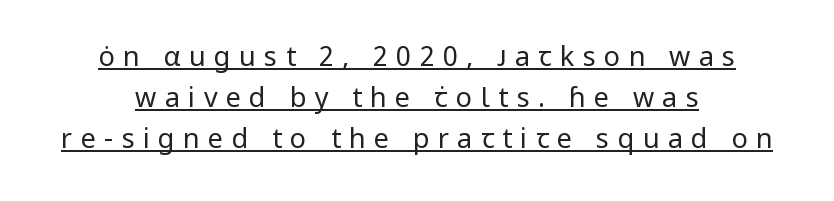
Q: Is the text bold? A: No.
Q: Is the text italic (slanted)? A: No, it is upright.
Q: Is the text underlined? A: Yes.
Q: How is the paragraph aligned? A: Centered.
Q: Is the spacing between letters normal or unusually wide? A: Unusually wide.
Q: Is the spacing between lines tight, normal or loose? A: Normal.
